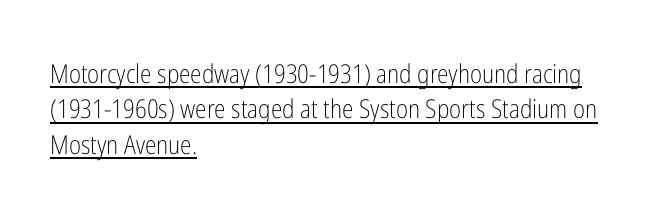
The image shows 26 px text type, upright; set left-aligned, normal line spacing (1.36x), normal letter spacing, underlined.
